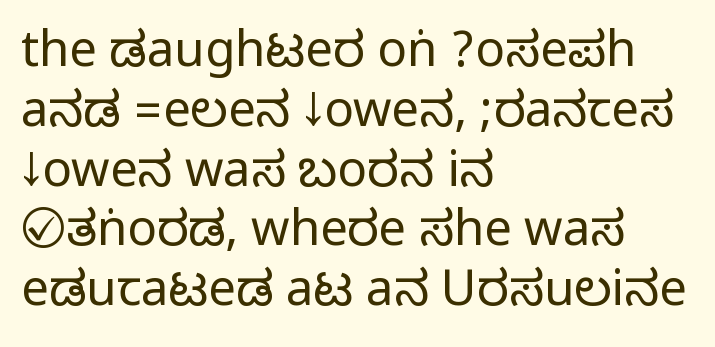
Descenders are the only things crossing below the line. The letters advance in unequal steps, a hallmark of proportional type. Teacher's note: observe the even left margin — that is flush-left alignment. Vertical strokes here are truly vertical.
